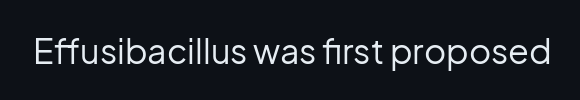
{"serif": "no", "italic": "no", "bold": "no", "weight": "regular", "width": "normal", "stroke_contrast": "low", "x_height": "medium", "monospaced": "no", "underline": "no", "letter_spacing": "normal", "letter_spacing_em": 0.0, "glyph_px": 34}
